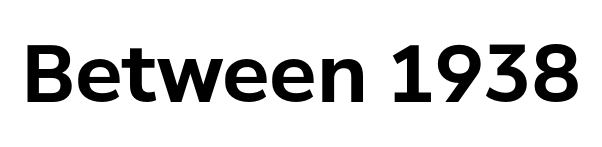
{"serif": "no", "italic": "no", "bold": "yes", "weight": "bold", "width": "normal", "stroke_contrast": "low", "x_height": "medium", "monospaced": "no", "underline": "no", "letter_spacing": "normal", "letter_spacing_em": 0.0, "glyph_px": 79}
